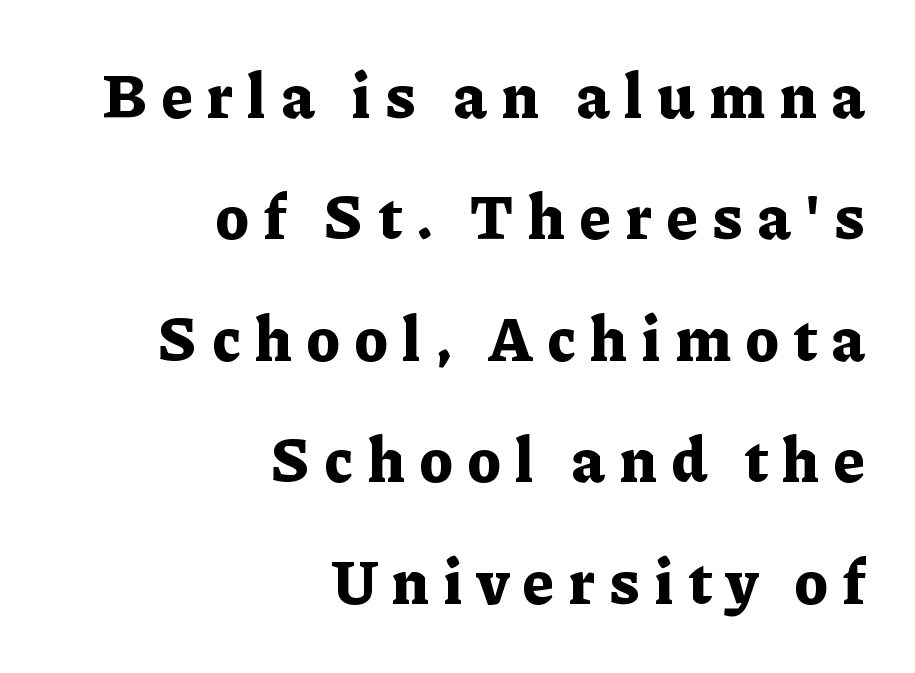
{"serif": "yes", "italic": "no", "bold": "yes", "weight": "bold", "width": "normal", "stroke_contrast": "low", "x_height": "medium", "monospaced": "no", "underline": "no", "align": "right", "line_spacing": "loose", "line_spacing_ratio": 1.99, "letter_spacing": "wide", "letter_spacing_em": 0.23, "glyph_px": 61}
